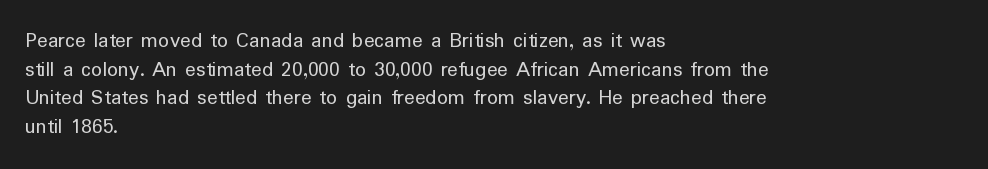
{"italic": "no", "bold": "no", "underline": "no", "align": "left", "line_spacing": "normal", "line_spacing_ratio": 1.3, "letter_spacing": "normal", "letter_spacing_em": 0.0, "glyph_px": 22}
